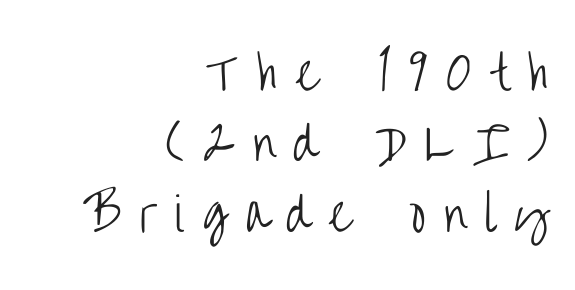
{"serif": "no", "italic": "no", "bold": "no", "weight": "light", "width": "condensed", "stroke_contrast": "low", "x_height": "large", "monospaced": "no", "underline": "no", "align": "right", "line_spacing": "normal", "line_spacing_ratio": 1.53, "letter_spacing": "wide", "letter_spacing_em": 0.39, "glyph_px": 46}
